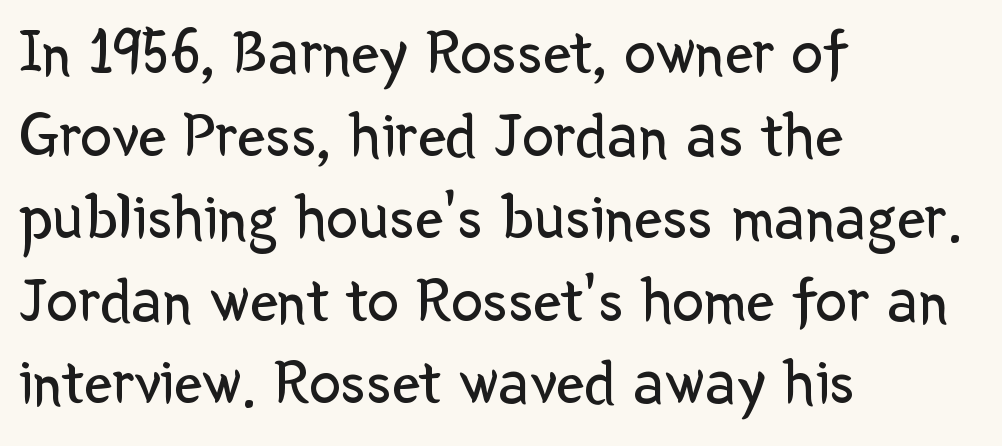
Q: Is the text bold? A: No.
Q: Is the text italic (slanted)? A: No, it is upright.
Q: Is the typeface a serif or a sans-serif typeface? A: Sans-serif.
Q: Is the text underlined? A: No.
Q: How is the paragraph aligned? A: Left-aligned.
Q: Is the spacing between letters normal or unusually wide? A: Normal.
Q: Is the spacing between lines tight, normal or loose? A: Normal.
Q: Width (condensed, normal, or wide)? A: Normal.
Q: Stroke contrast? A: Low.
Q: x-height? A: Medium.
Q: Monospaced? A: No.
